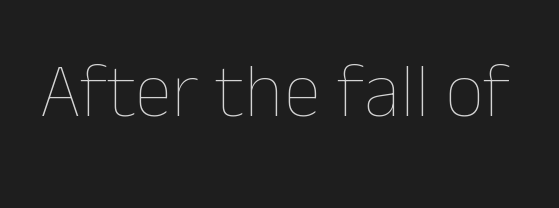
The image shows 76 px thin type, upright; set normal letter spacing, not underlined; low stroke contrast and a medium x-height.
